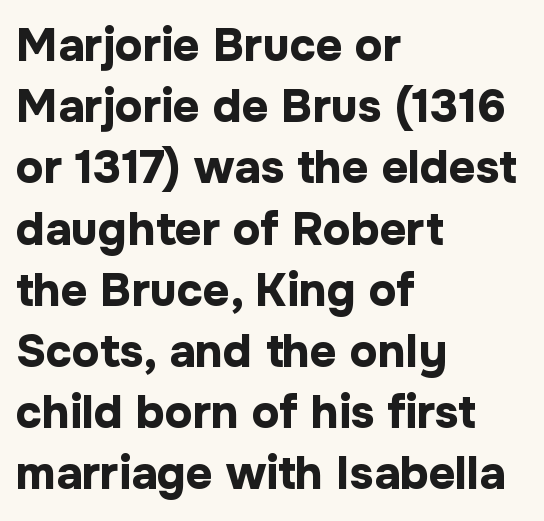
Examine the stroke ends and you'll find no serifs. Designer's note — italics off, roman on. Each row of text sits above clean, open space. The rendering uses a moderate line-height, typical for paragraphs. Is this a fixed-width face? No — the glyphs have proportional, varying widths.
